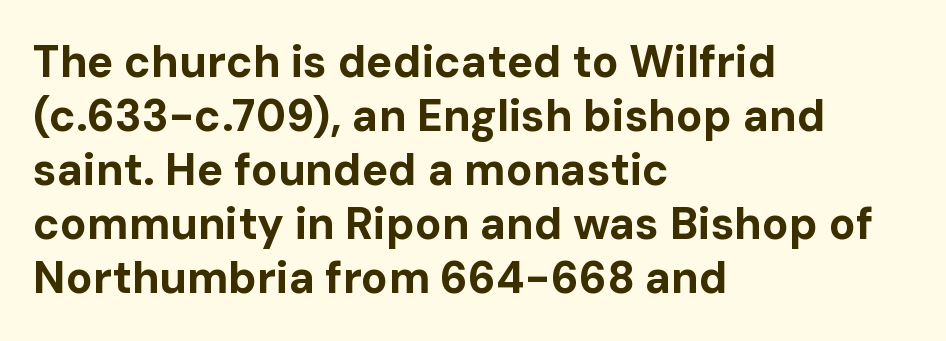
{"serif": "no", "italic": "no", "bold": "yes", "weight": "bold", "width": "normal", "stroke_contrast": "low", "x_height": "medium", "monospaced": "no", "underline": "no", "align": "left", "line_spacing_ratio": 1.23, "letter_spacing": "normal", "letter_spacing_em": 0.0, "glyph_px": 44}
